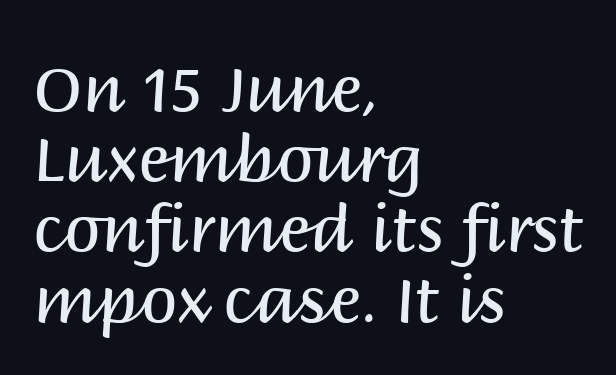
Q: Is the text bold? A: No.
Q: Is the text italic (slanted)? A: Yes.
Q: Is the typeface a serif or a sans-serif typeface? A: Sans-serif.
Q: Is the text underlined? A: No.
Q: How is the paragraph aligned? A: Left-aligned.
Q: Is the spacing between letters normal or unusually wide? A: Normal.
Q: Is the spacing between lines tight, normal or loose? A: Tight.
Q: Width (condensed, normal, or wide)? A: Normal.
Q: Stroke contrast? A: Medium.
Q: x-height? A: Large.
Q: Monospaced? A: No.
